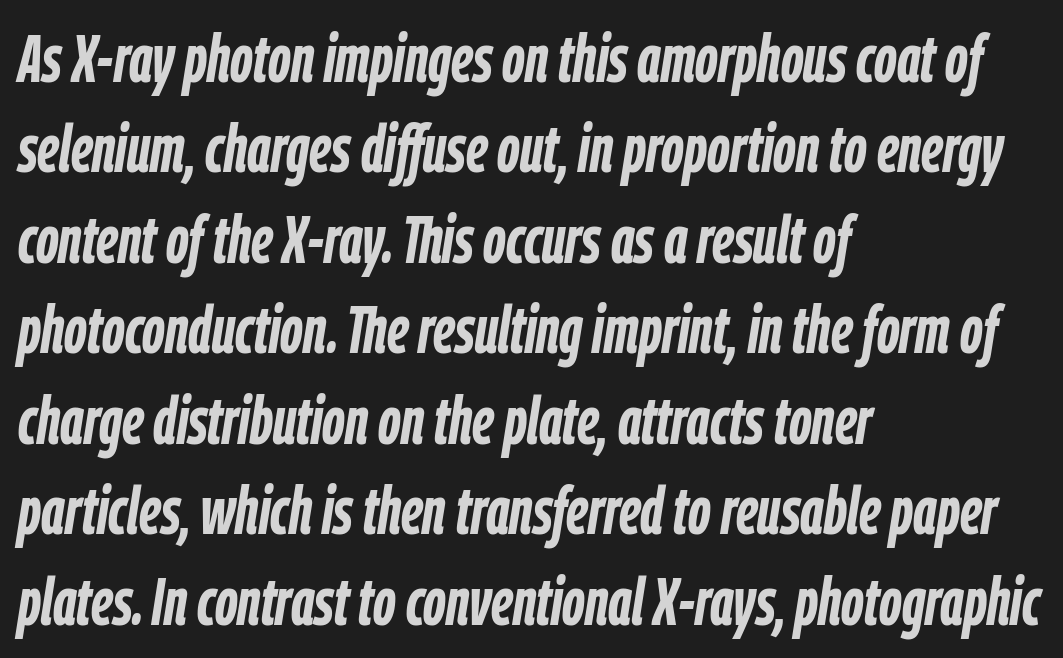
Leftover space on each line is placed entirely after the last word. Designer's note — italics engaged. Plain, unruled lines of type. No extra tracking has been applied to these lines. The glyphs have the mass of a bold cut. Evenly set lines give the paragraph a standard silhouette.
